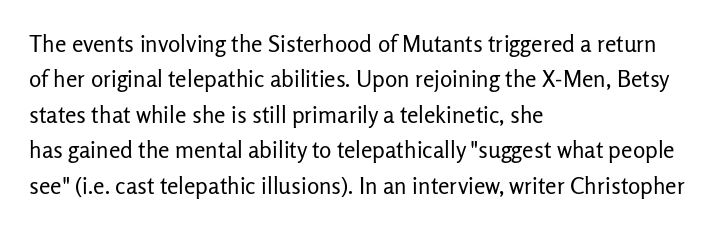
The face looks like a standard text weight, possibly lighter. Vertical strokes here are truly vertical. These lines keep a tight, regular rhythm from letter to letter. Leading matches the norm, producing a regular column. Left-aligned paragraph, ragged on the right. The space directly below the letters is spotless.
